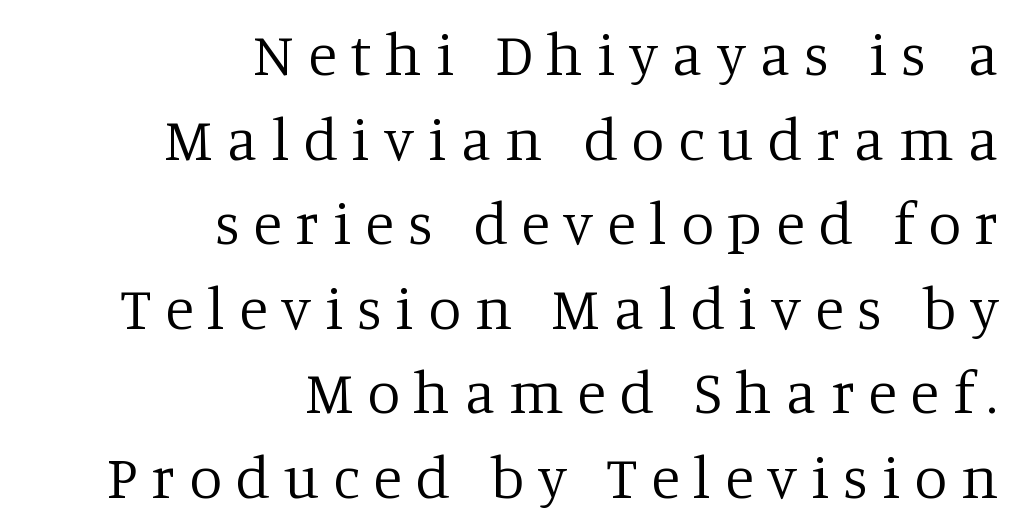
{"serif": "yes", "italic": "no", "bold": "no", "weight": "regular", "width": "normal", "stroke_contrast": "low", "x_height": "large", "monospaced": "no", "underline": "no", "align": "right", "line_spacing": "normal", "line_spacing_ratio": 1.41, "letter_spacing": "wide", "letter_spacing_em": 0.23, "glyph_px": 60}
